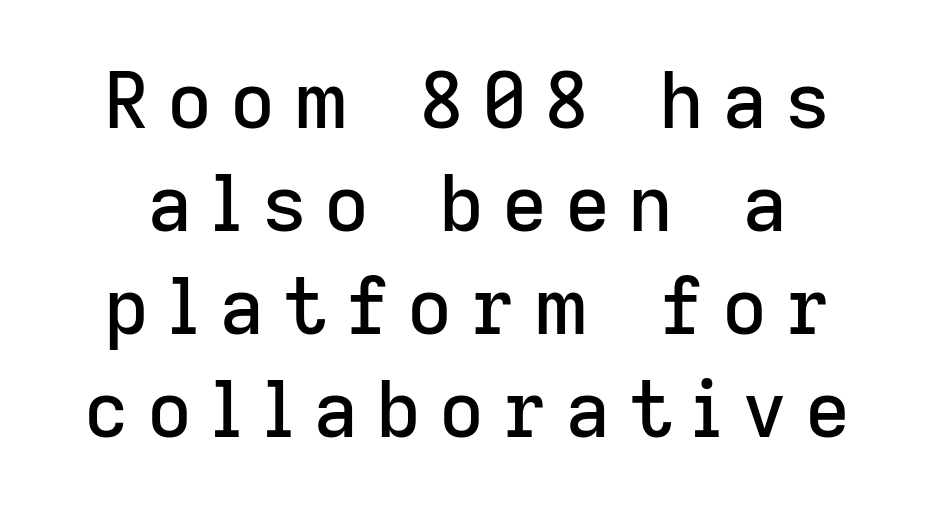
Q: Is the text italic (slanted)? A: No, it is upright.
Q: Is the typeface a serif or a sans-serif typeface? A: Sans-serif.
Q: Is the text underlined? A: No.
Q: Is the spacing between letters normal or unusually wide? A: Unusually wide.
Q: Is the spacing between lines tight, normal or loose? A: Normal.
Q: Width (condensed, normal, or wide)? A: Normal.
Q: Stroke contrast? A: Low.
Q: x-height? A: Medium.
Q: Monospaced? A: No.
